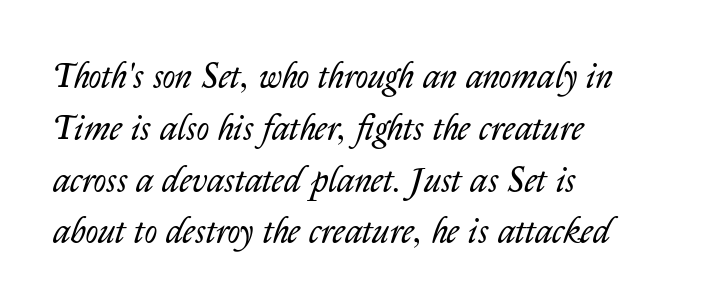
{"italic": "yes", "lean": "right", "slant_degrees": 14, "bold": "no", "weight": "regular", "width": "normal", "stroke_contrast": "low", "x_height": "medium", "monospaced": "no", "underline": "no", "align": "left", "line_spacing": "normal", "line_spacing_ratio": 1.48, "letter_spacing": "normal", "letter_spacing_em": 0.0, "glyph_px": 35}
